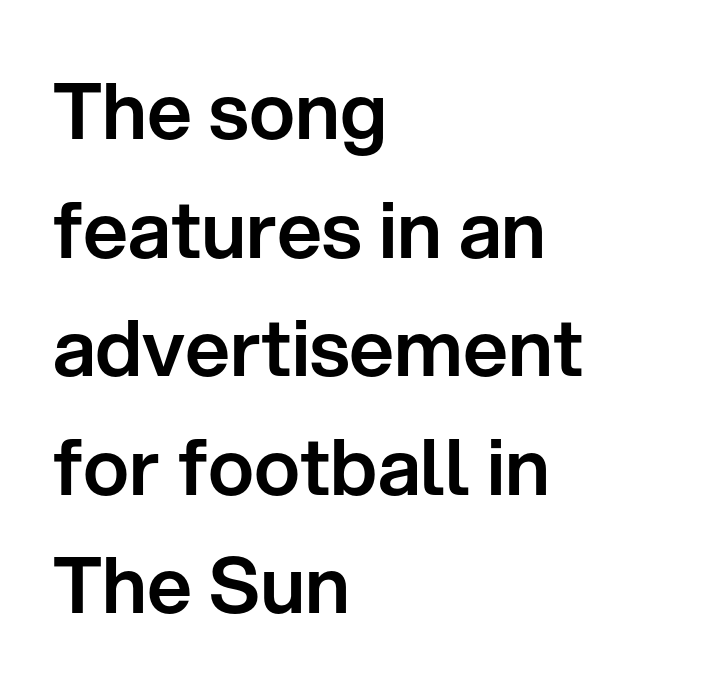
{"serif": "no", "italic": "no", "width": "normal", "stroke_contrast": "low", "x_height": "medium", "monospaced": "no", "underline": "no", "align": "left", "line_spacing": "normal", "line_spacing_ratio": 1.52, "letter_spacing": "normal", "letter_spacing_em": 0.0, "glyph_px": 78}
